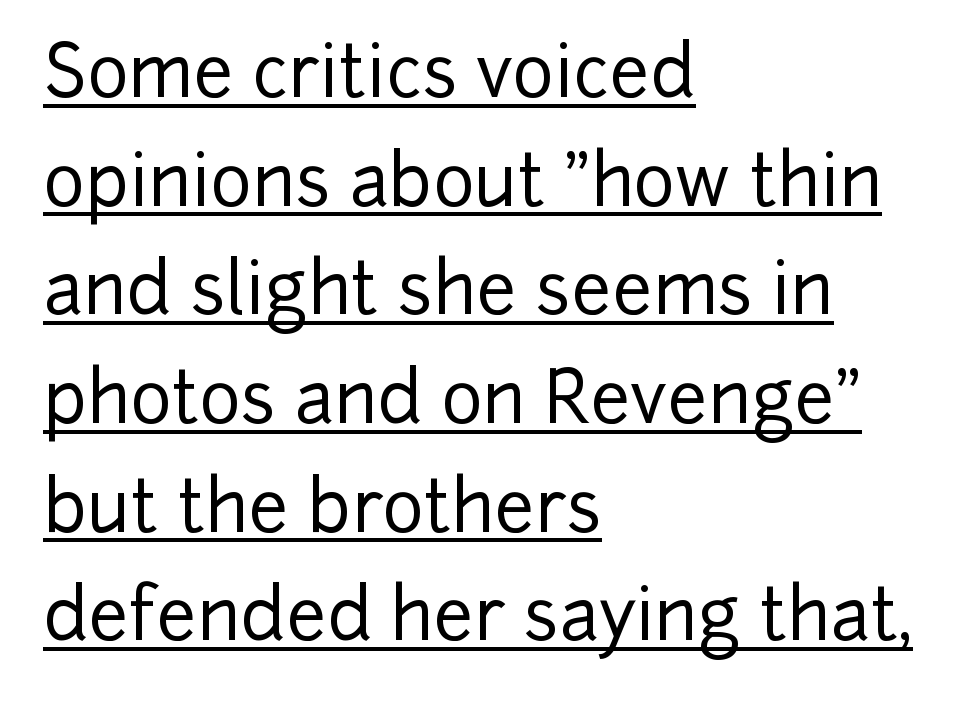
Q: Is the text italic (slanted)? A: No, it is upright.
Q: Is the typeface a serif or a sans-serif typeface? A: Sans-serif.
Q: Is the text underlined? A: Yes.
Q: How is the paragraph aligned? A: Left-aligned.
Q: Is the spacing between letters normal or unusually wide? A: Normal.
Q: Is the spacing between lines tight, normal or loose? A: Normal.
Q: Width (condensed, normal, or wide)? A: Normal.
Q: Stroke contrast? A: Low.
Q: x-height? A: Medium.
Q: Monospaced? A: No.
